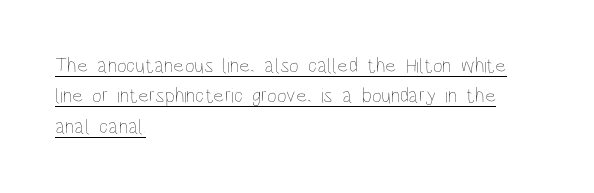
The image shows 21 px text type, upright; set left-aligned, normal line spacing (1.45x), normal letter spacing, underlined.
